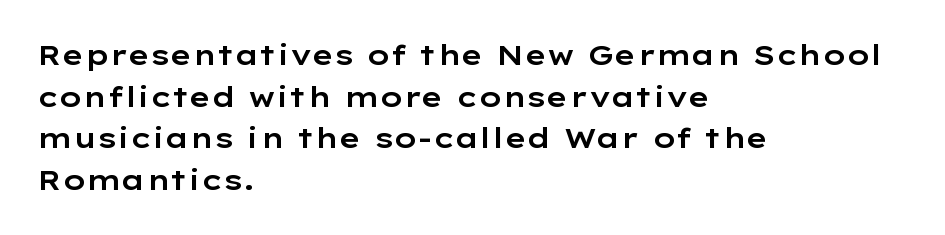
The image shows 28 px wide sans-serif type, upright; set left-aligned, normal line spacing (1.49x), normal letter spacing, not underlined; low stroke contrast and a medium x-height.
